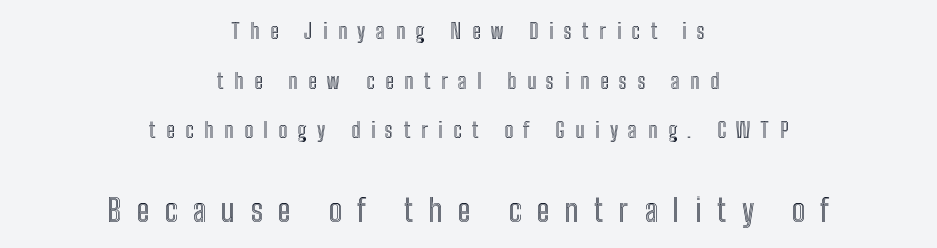
{"italic": "no", "width": "condensed", "x_height": "medium", "monospaced": "no", "underline": "no", "align": "center", "line_spacing": "loose", "line_spacing_ratio": 2.36, "letter_spacing": "wide", "letter_spacing_em": 0.5, "larger_block": "second", "size_ratio": 1.48, "glyph_px": 31}
